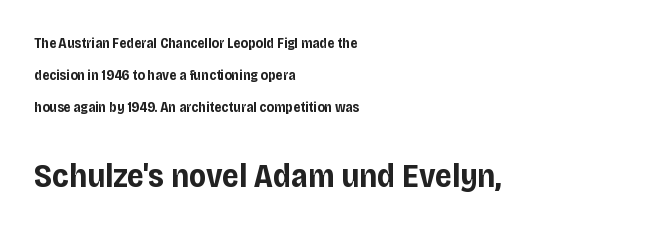
Honestly, there is no underline to notice here at all. The passage shown has conventional tracking throughout. Scale increases going downward across the two blocks. Look at the bottom of the vertical strokes: they stop flat, with no serifs.
